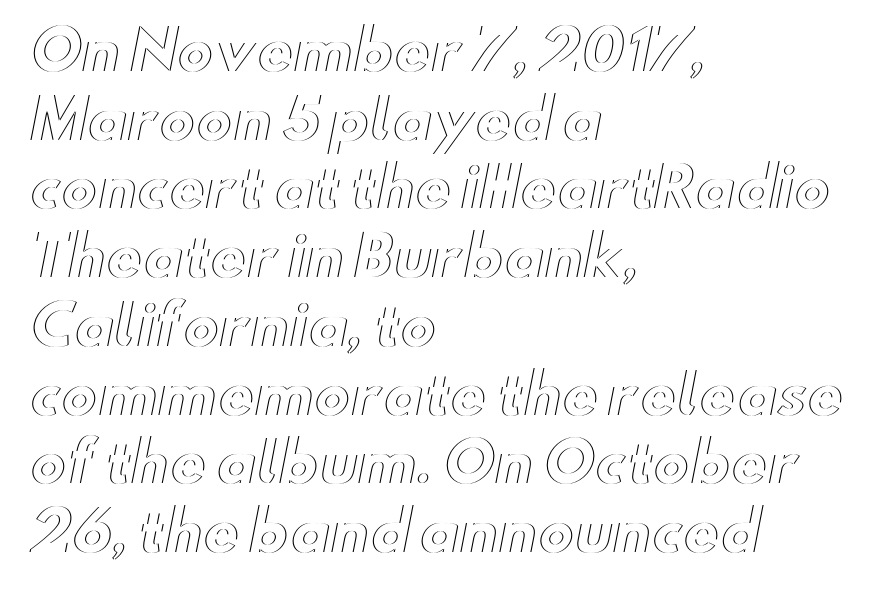
Q: Is the text italic (slanted)? A: Yes.
Q: Is the text underlined? A: No.
Q: How is the paragraph aligned? A: Left-aligned.
Q: Is the spacing between letters normal or unusually wide? A: Normal.
Q: Is the spacing between lines tight, normal or loose? A: Normal.
Q: Width (condensed, normal, or wide)? A: Wide.
Q: x-height? A: Small.
Q: Monospaced? A: No.
